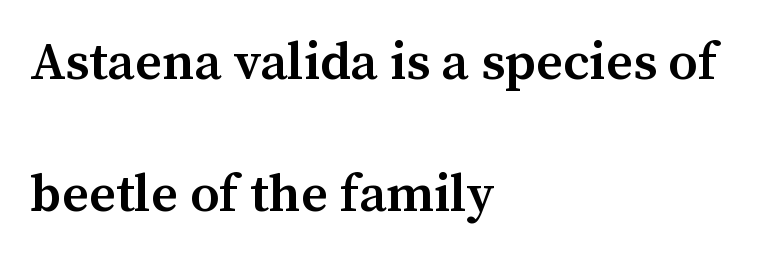
Is the letter spacing exaggerated? No — it looks like the ordinary default. Rendered with straight, roman letterforms. The sample has been set in demibold, a notch under bold. Each letter keeps its own natural width here, so spacing adapts to shape. Honestly, the rows look like they've been pulled way apart. Is the block centered? No — it sits flush against the left margin.
